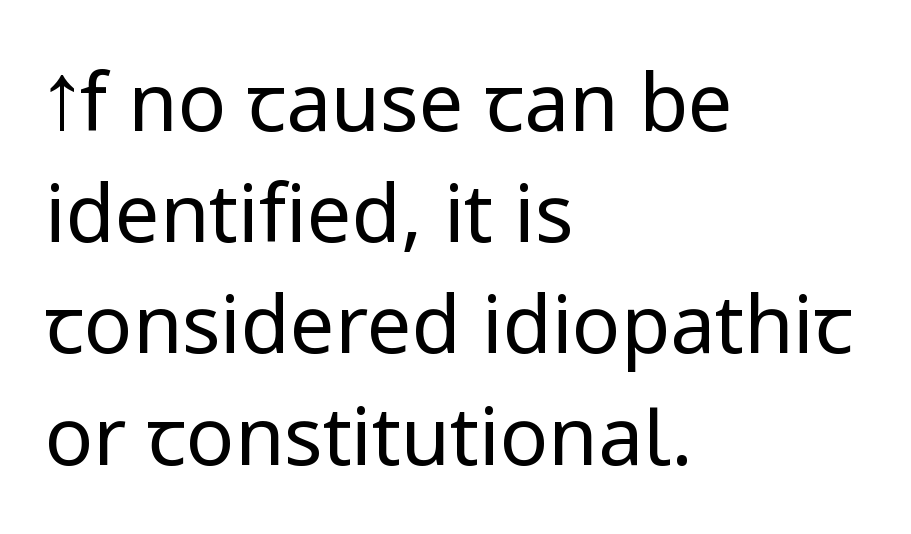
{"serif": "no", "italic": "no", "bold": "no", "weight": "regular", "width": "normal", "stroke_contrast": "low", "x_height": "medium", "monospaced": "no", "underline": "no", "align": "left", "line_spacing": "normal", "line_spacing_ratio": 1.39, "letter_spacing": "normal", "letter_spacing_em": 0.0, "glyph_px": 80}
